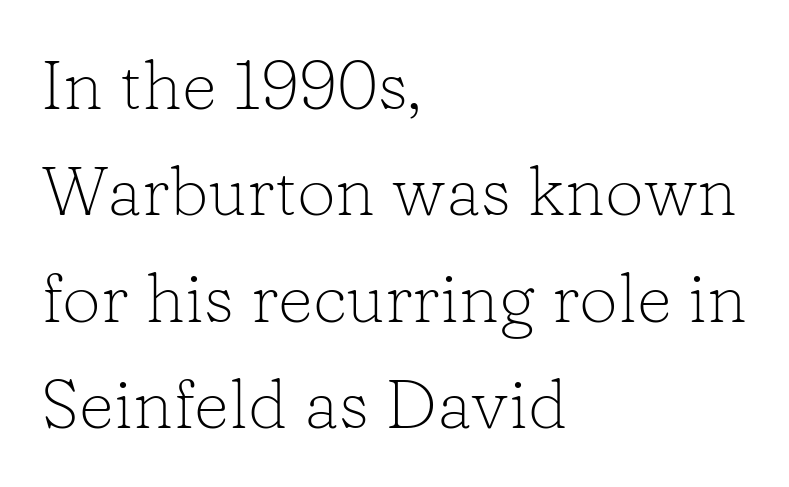
Q: Is the text bold? A: No.
Q: Is the text italic (slanted)? A: No, it is upright.
Q: Is the typeface a serif or a sans-serif typeface? A: Serif.
Q: Is the text underlined? A: No.
Q: How is the paragraph aligned? A: Left-aligned.
Q: Is the spacing between letters normal or unusually wide? A: Normal.
Q: Is the spacing between lines tight, normal or loose? A: Normal.
Q: Width (condensed, normal, or wide)? A: Normal.
Q: Stroke contrast? A: Low.
Q: x-height? A: Medium.
Q: Monospaced? A: No.
